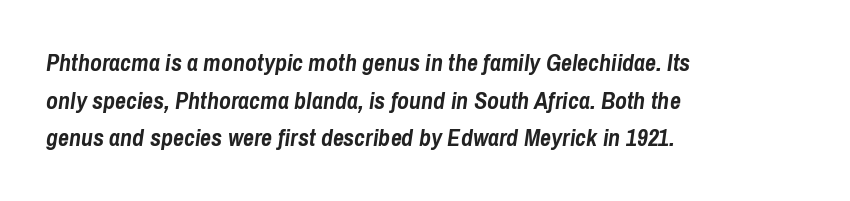
The specimen reads as italic at a glance. Honestly, there is no underline to notice here at all. Each new line begins a customary step beneath the previous one. The typesetter chose a ragged-right arrangement here. Pretty heavy lettering here — definitely bold.
